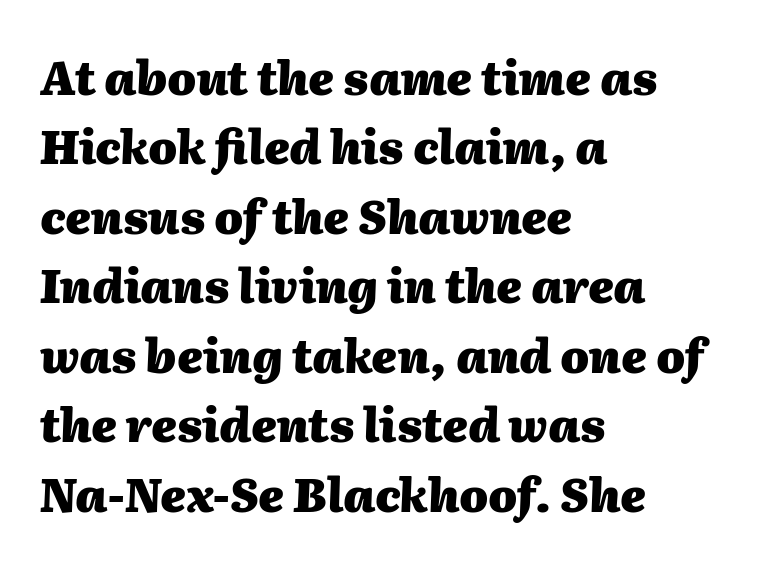
{"italic": "yes", "lean": "right", "slant_degrees": 2, "bold": "yes", "weight": "heavy", "width": "normal", "stroke_contrast": "medium", "x_height": "medium", "monospaced": "no", "underline": "no", "align": "left", "line_spacing": "normal", "line_spacing_ratio": 1.51, "letter_spacing": "normal", "letter_spacing_em": 0.0, "glyph_px": 46}
